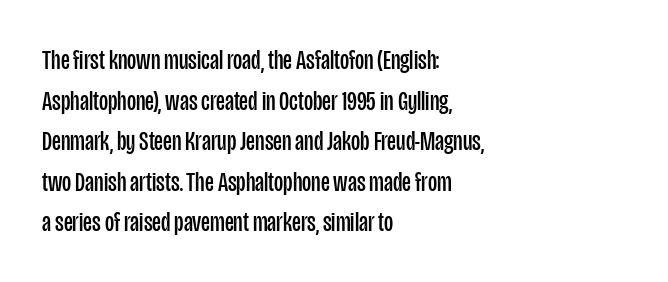
The image shows 28 px regular-weight, condensed sans-serif type, upright; set left-aligned, normal line spacing (1.45x), normal letter spacing, not underlined; low stroke contrast and a large x-height.
